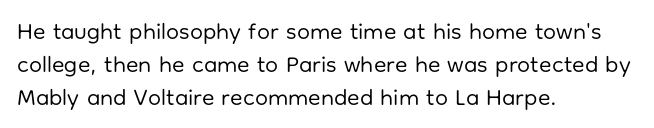
Q: Is the text bold? A: No.
Q: Is the text italic (slanted)? A: No, it is upright.
Q: Is the text underlined? A: No.
Q: How is the paragraph aligned? A: Left-aligned.
Q: Is the spacing between letters normal or unusually wide? A: Normal.
Q: Is the spacing between lines tight, normal or loose? A: Normal.
